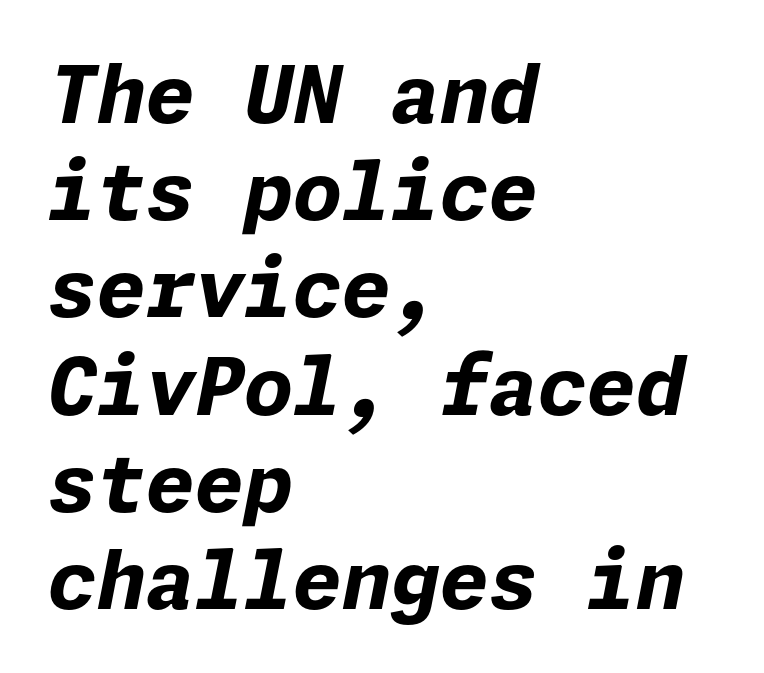
The image shows 79 px bold type, italic (leaning right); set left-aligned, line spacing 1.23x, normal letter spacing, not underlined; low stroke contrast and a medium x-height.
